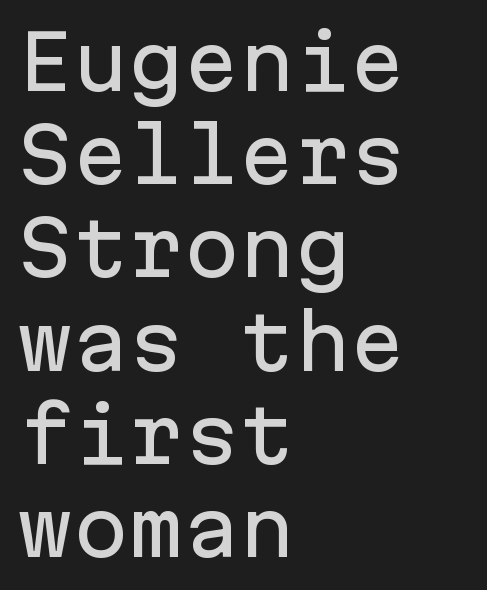
The image shows 74 px sans-serif type, upright, monospaced; set left-aligned, normal line spacing (1.26x), normal letter spacing, not underlined; low stroke contrast and a medium x-height.
